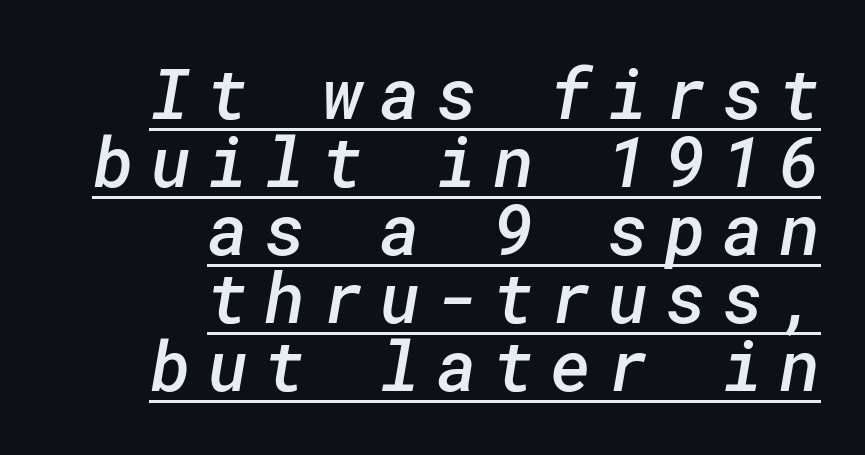
The image shows 70 px semibold sans-serif type; set right-aligned, tight line spacing (0.97x), unusually wide letter spacing (+0.23 em), underlined; low stroke contrast and a medium x-height.
